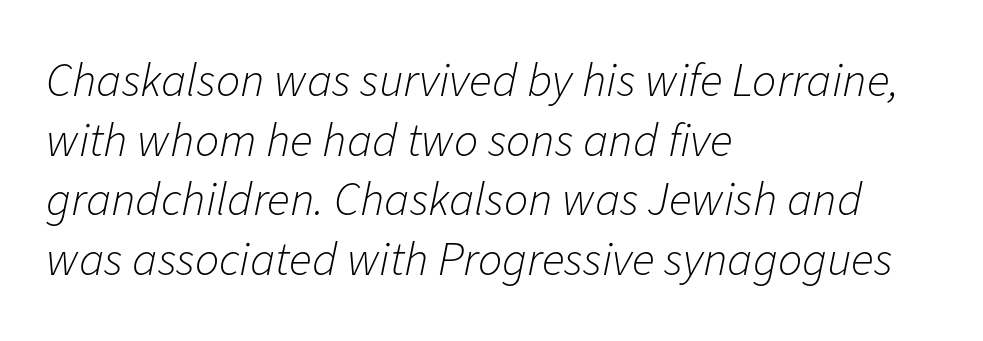
The image shows 48 px light type, italic (leaning right); set left-aligned, line spacing 1.24x, normal letter spacing, not underlined; low stroke contrast and a medium x-height.
